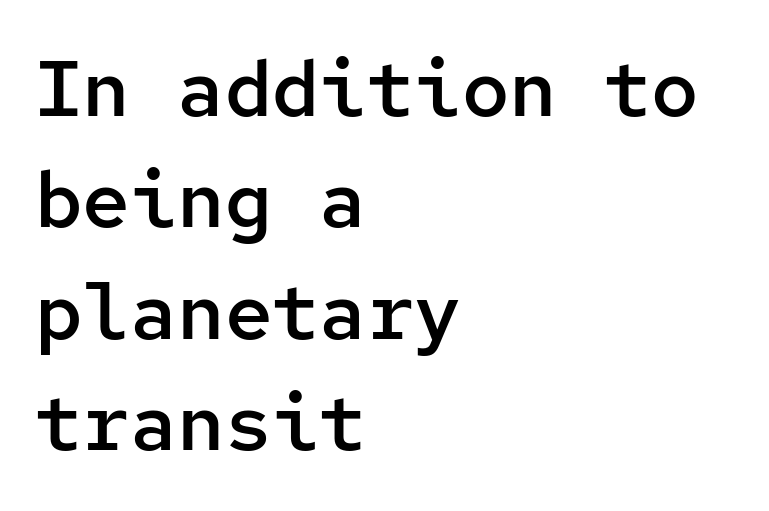
The font family rendered here belongs to the sans-serif group. Each letter, wide or thin by design, is forced into the same width here. Descender tails drop into unmarked territory. What's the leading like? Ordinary, nothing unusual.
